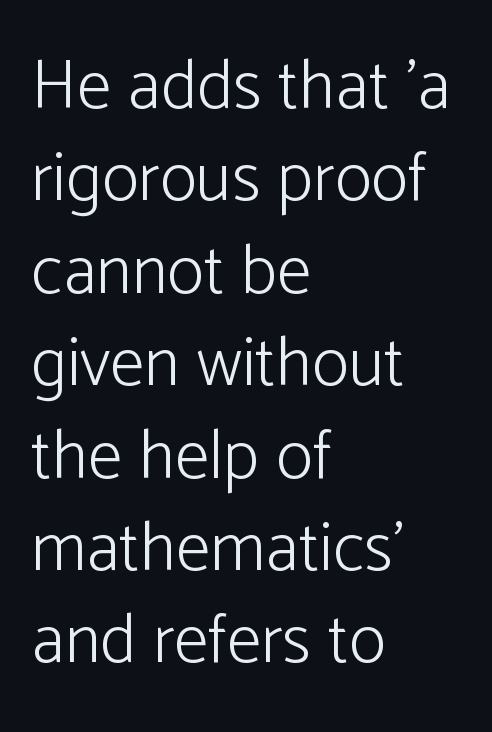
Q: Is the text bold? A: No.
Q: Is the text italic (slanted)? A: No, it is upright.
Q: Is the typeface a serif or a sans-serif typeface? A: Sans-serif.
Q: Is the text underlined? A: No.
Q: How is the paragraph aligned? A: Left-aligned.
Q: Is the spacing between letters normal or unusually wide? A: Normal.
Q: Is the spacing between lines tight, normal or loose? A: Normal.
Q: Width (condensed, normal, or wide)? A: Normal.
Q: Stroke contrast? A: Low.
Q: x-height? A: Medium.
Q: Monospaced? A: No.
